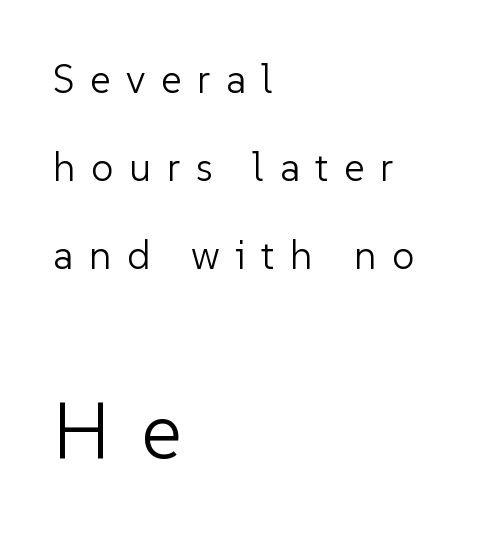
{"serif": "no", "italic": "no", "bold": "no", "weight": "light", "width": "normal", "stroke_contrast": "low", "x_height": "medium", "monospaced": "no", "underline": "no", "align": "left", "line_spacing": "loose", "line_spacing_ratio": 2.2, "letter_spacing": "wide", "letter_spacing_em": 0.39, "larger_block": "second", "size_ratio": 1.98, "glyph_px": 79}
